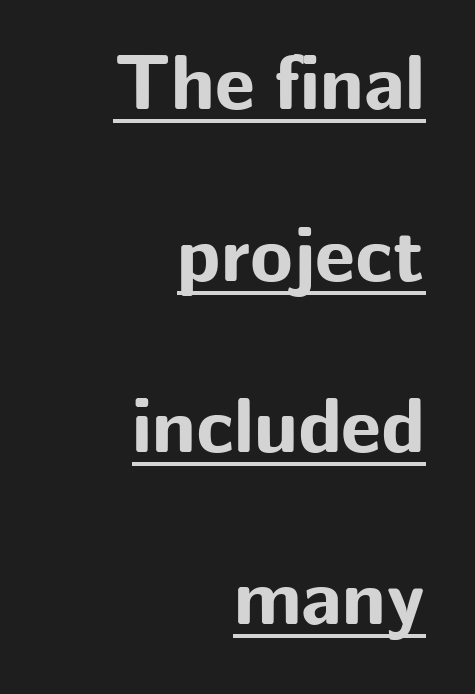
Bold? Absolutely — the strokes are thick and heavy. Ordinary non-slanted type is in use. In terms of letterform style, serifs are entirely absent. The passage shown is typed in a proportional face where columns would drift.
